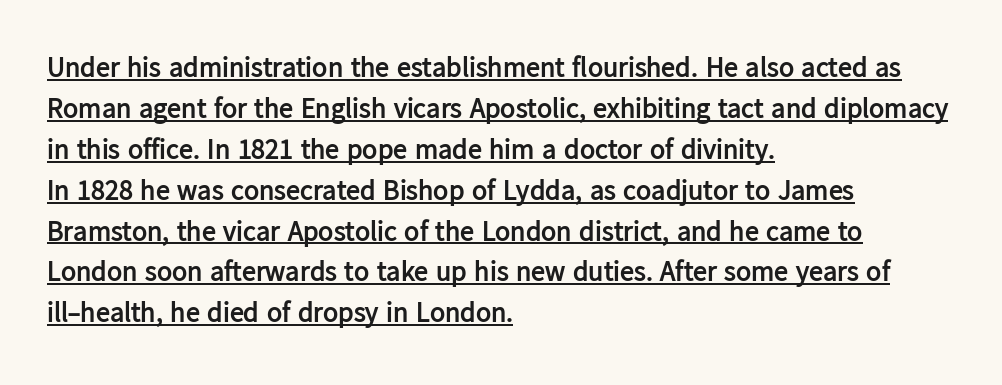
The image shows 28 px semibold sans-serif type, upright; set left-aligned, normal line spacing (1.46x), normal letter spacing, underlined; low stroke contrast and a medium x-height.
